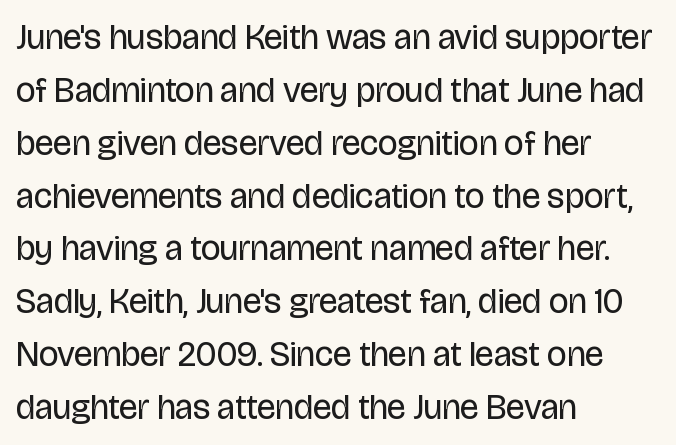
Q: Is the text bold? A: No.
Q: Is the text italic (slanted)? A: No, it is upright.
Q: Is the typeface a serif or a sans-serif typeface? A: Sans-serif.
Q: Is the text underlined? A: No.
Q: How is the paragraph aligned? A: Left-aligned.
Q: Is the spacing between letters normal or unusually wide? A: Normal.
Q: Is the spacing between lines tight, normal or loose? A: Normal.
Q: Width (condensed, normal, or wide)? A: Condensed.
Q: Stroke contrast? A: Low.
Q: x-height? A: Large.
Q: Monospaced? A: No.
